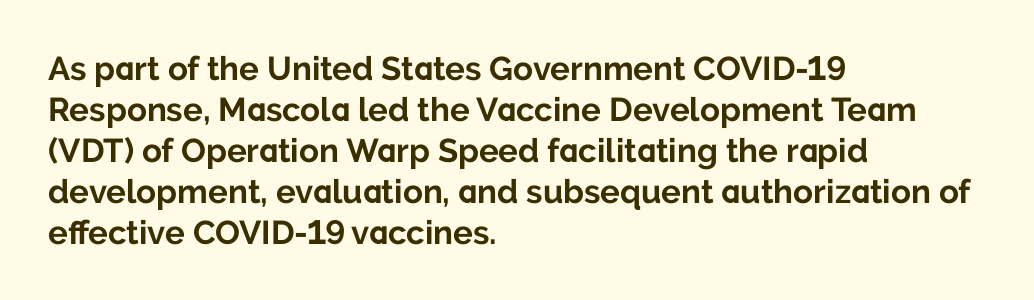
{"serif": "no", "italic": "no", "bold": "yes", "weight": "bold", "width": "normal", "stroke_contrast": "low", "x_height": "medium", "monospaced": "no", "underline": "no", "align": "left", "line_spacing_ratio": 1.24, "letter_spacing": "normal", "letter_spacing_em": 0.0, "glyph_px": 33}
